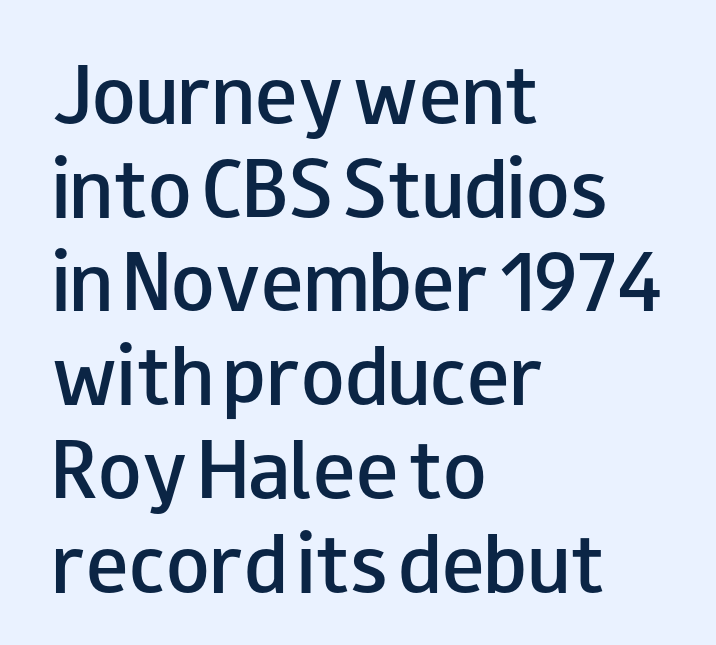
The image shows 71 px semibold, wide sans-serif type, upright; set left-aligned, normal line spacing (1.32x), normal letter spacing, not underlined; low stroke contrast and a small x-height.
